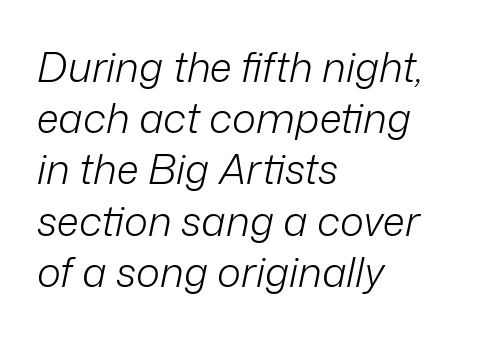
The image shows 41 px light type, italic (leaning right); set left-aligned, normal line spacing (1.25x), normal letter spacing, not underlined; low stroke contrast and a medium x-height.
